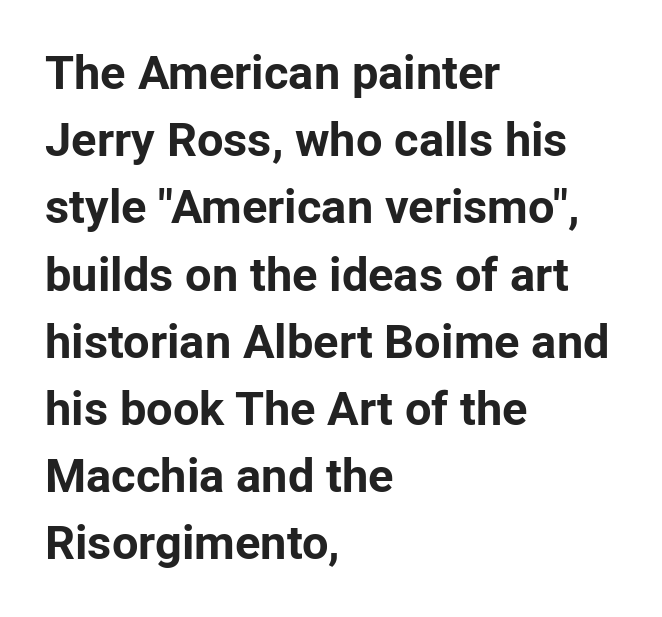
Each new line begins a customary step beneath the previous one. The typeface chosen for these lines omits serifs. Default kerning and tracking; the words read as compact shapes. The strip under each line holds only bare page. The text block is weighted toward the left margin, trailing off unevenly rightward.
